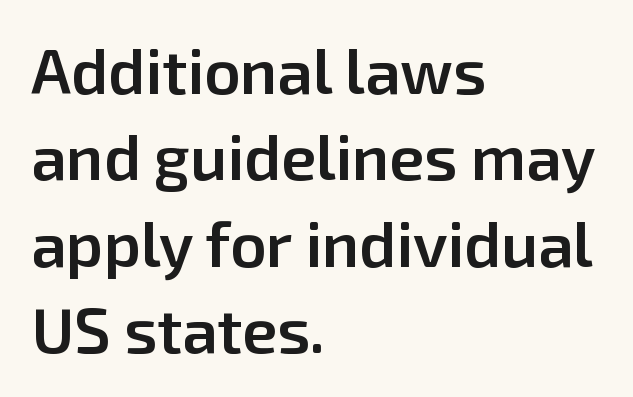
Q: Is the text bold? A: Semi-bold.
Q: Is the text italic (slanted)? A: No, it is upright.
Q: Is the typeface a serif or a sans-serif typeface? A: Sans-serif.
Q: Is the text underlined? A: No.
Q: How is the paragraph aligned? A: Left-aligned.
Q: Is the spacing between letters normal or unusually wide? A: Normal.
Q: Is the spacing between lines tight, normal or loose? A: Normal.
Q: Width (condensed, normal, or wide)? A: Normal.
Q: Stroke contrast? A: Low.
Q: x-height? A: Medium.
Q: Monospaced? A: No.
